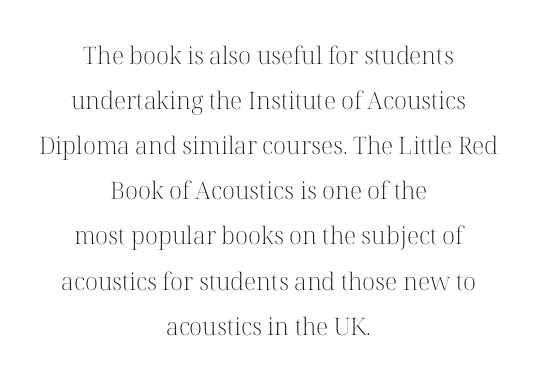
The image shows 24 px text type, upright; set centered, line spacing 1.88x, normal letter spacing, not underlined.
